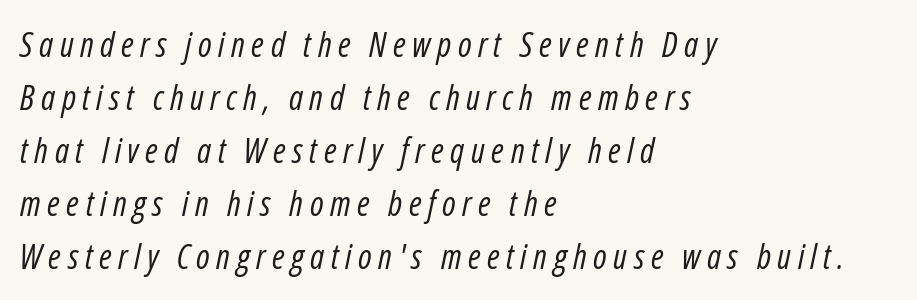
Q: Is the text bold? A: No.
Q: Is the text italic (slanted)? A: Yes, it leans right by about 12 degrees.
Q: Is the text underlined? A: No.
Q: How is the paragraph aligned? A: Left-aligned.
Q: Is the spacing between lines tight, normal or loose? A: Normal.
Q: Width (condensed, normal, or wide)? A: Condensed.
Q: Stroke contrast? A: Low.
Q: x-height? A: Medium.
Q: Monospaced? A: No.
